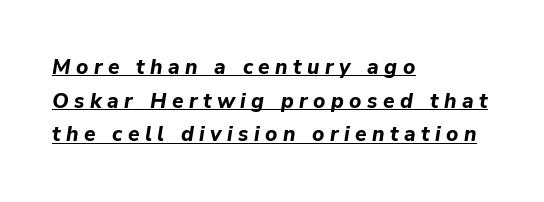
Q: Is the text bold? A: Yes.
Q: Is the text italic (slanted)? A: Yes, it leans right by about 9 degrees.
Q: Is the text underlined? A: Yes.
Q: How is the paragraph aligned? A: Left-aligned.
Q: Is the spacing between letters normal or unusually wide? A: Unusually wide.
Q: Is the spacing between lines tight, normal or loose? A: Normal.
